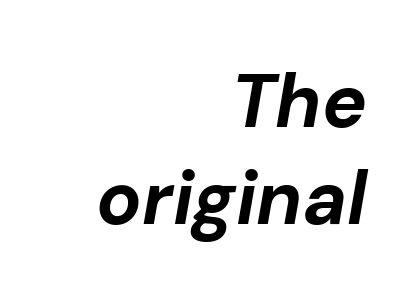
Q: Is the text bold? A: Yes.
Q: Is the text italic (slanted)? A: Yes, it leans right by about 10 degrees.
Q: Is the text underlined? A: No.
Q: How is the paragraph aligned? A: Right-aligned.
Q: Is the spacing between letters normal or unusually wide? A: Normal.
Q: Is the spacing between lines tight, normal or loose? A: Normal.
Q: Width (condensed, normal, or wide)? A: Normal.
Q: Stroke contrast? A: Low.
Q: x-height? A: Medium.
Q: Monospaced? A: No.
